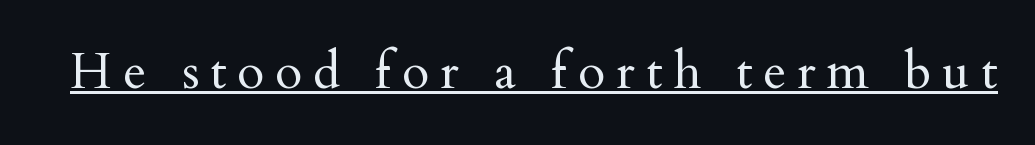
{"serif": "yes", "italic": "no", "bold": "no", "weight": "regular", "width": "normal", "stroke_contrast": "medium", "x_height": "small", "monospaced": "no", "underline": "yes", "letter_spacing": "wide", "letter_spacing_em": 0.22, "glyph_px": 50}
